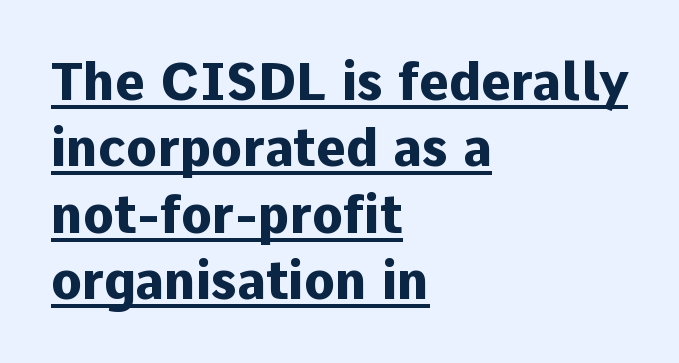
Q: Is the text bold? A: Yes.
Q: Is the text italic (slanted)? A: No, it is upright.
Q: Is the typeface a serif or a sans-serif typeface? A: Sans-serif.
Q: Is the text underlined? A: Yes.
Q: How is the paragraph aligned? A: Left-aligned.
Q: Is the spacing between letters normal or unusually wide? A: Normal.
Q: Is the spacing between lines tight, normal or loose? A: Normal.
Q: Width (condensed, normal, or wide)? A: Normal.
Q: Stroke contrast? A: Low.
Q: x-height? A: Medium.
Q: Monospaced? A: No.
